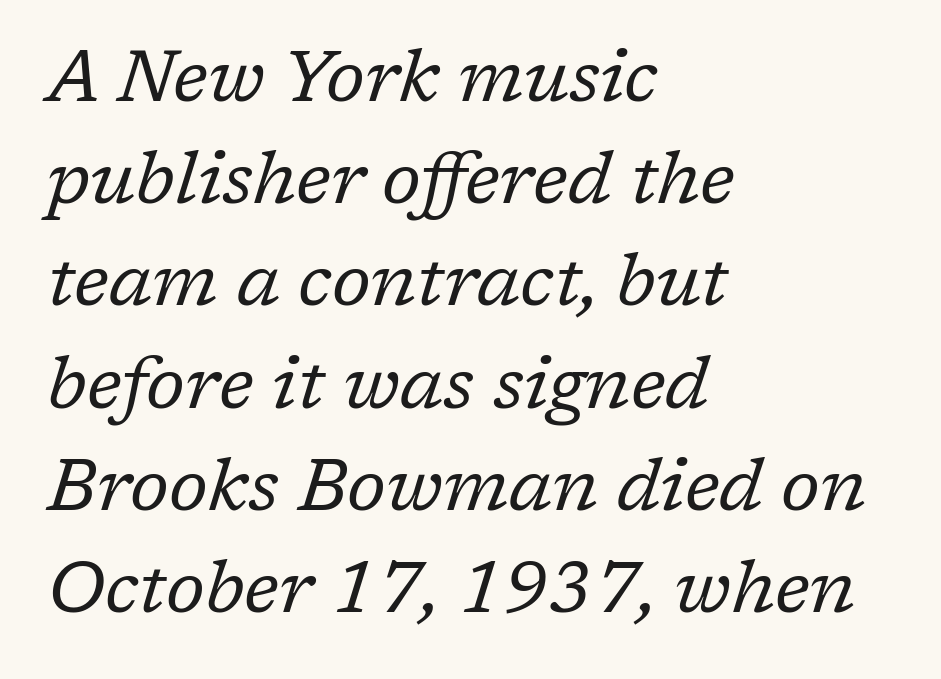
{"serif": "yes", "italic": "yes", "lean": "right", "slant_degrees": 17, "bold": "no", "weight": "regular", "width": "normal", "stroke_contrast": "low", "x_height": "medium", "monospaced": "no", "underline": "no", "align": "left", "line_spacing": "normal", "line_spacing_ratio": 1.4, "letter_spacing": "normal", "letter_spacing_em": 0.0, "glyph_px": 73}
